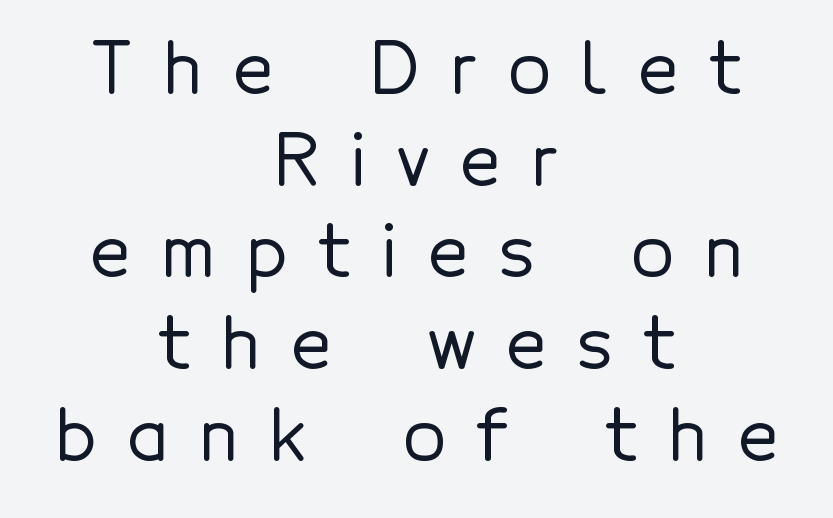
Summary of vertical rhythm: regular, with standard interline spacing. Unlike italic type, these characters show no tilt at all. Typographically, this falls in the sans-serif category. Students, note that the glyphs here are deliberately spaced far apart. A centered setting, common on invitations and titles, is used for this passage.
